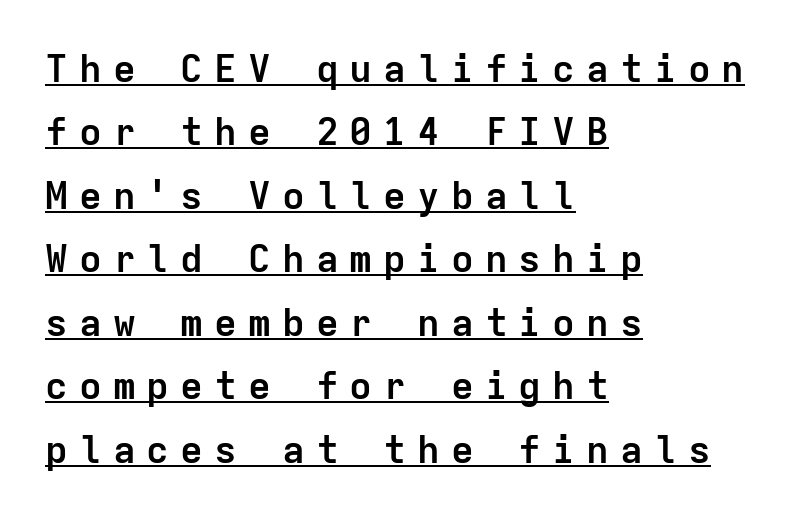
The image shows 38 px semibold sans-serif type, upright, monospaced; set left-aligned, normal line spacing (1.67x), unusually wide letter spacing (+0.29 em), underlined; low stroke contrast and a medium x-height.
